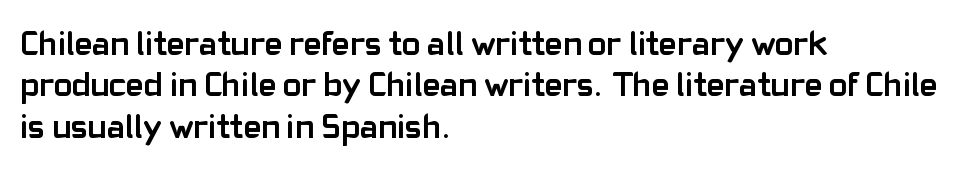
{"serif": "no", "italic": "no", "bold": "yes", "weight": "semibold", "width": "normal", "stroke_contrast": "low", "x_height": "medium", "monospaced": "no", "underline": "no", "align": "left", "line_spacing_ratio": 1.22, "letter_spacing": "normal", "letter_spacing_em": 0.0, "glyph_px": 34}
